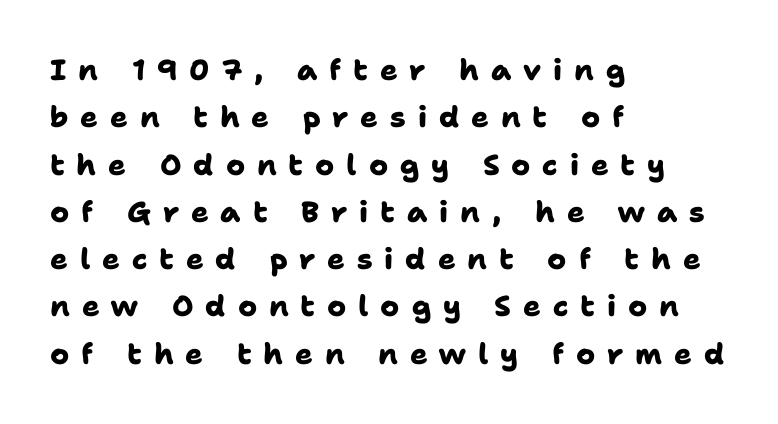
Q: Is the text bold? A: Yes.
Q: Is the typeface a serif or a sans-serif typeface? A: Sans-serif.
Q: Is the text underlined? A: No.
Q: How is the paragraph aligned? A: Left-aligned.
Q: Is the spacing between letters normal or unusually wide? A: Unusually wide.
Q: Is the spacing between lines tight, normal or loose? A: Normal.
Q: Width (condensed, normal, or wide)? A: Normal.
Q: Stroke contrast? A: Low.
Q: x-height? A: Medium.
Q: Monospaced? A: No.
